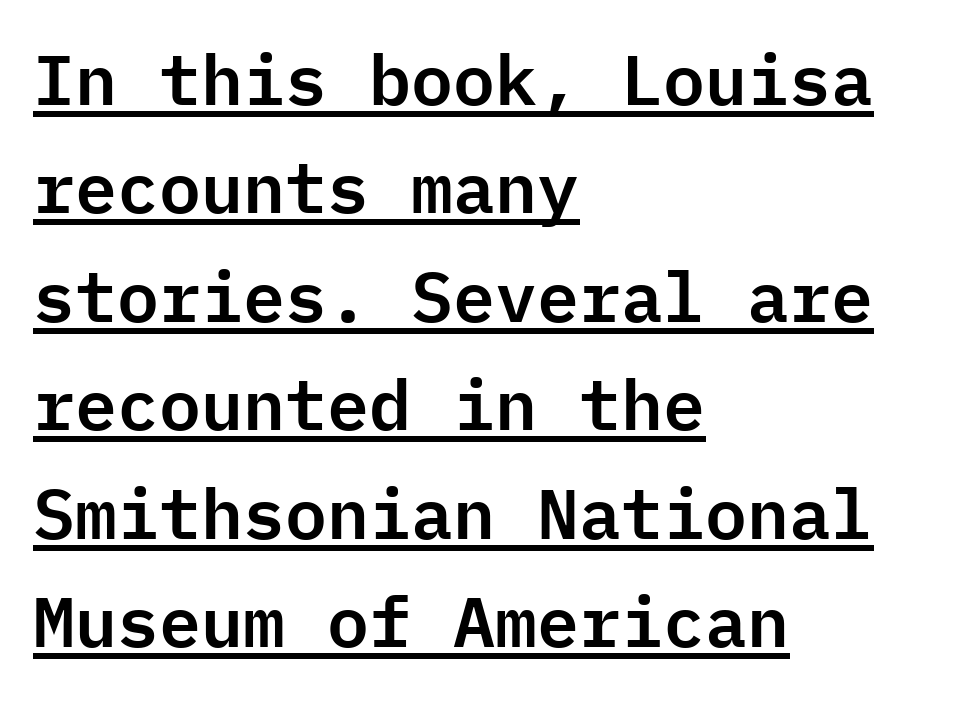
{"serif": "no", "italic": "no", "width": "normal", "stroke_contrast": "low", "x_height": "medium", "monospaced": "yes", "underline": "yes", "align": "left", "line_spacing": "normal", "line_spacing_ratio": 1.55, "letter_spacing": "normal", "letter_spacing_em": 0.0, "glyph_px": 70}
